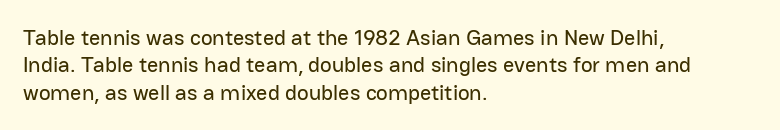
{"italic": "no", "underline": "no", "align": "left", "line_spacing_ratio": 1.24, "letter_spacing": "normal", "letter_spacing_em": 0.0, "glyph_px": 22}
